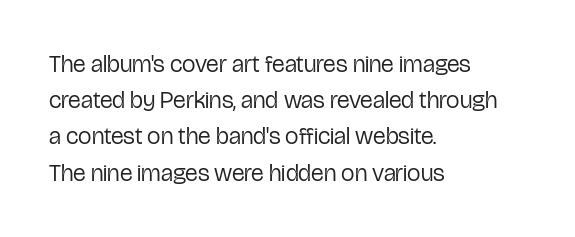
{"italic": "no", "bold": "no", "underline": "no", "align": "left", "line_spacing": "normal", "line_spacing_ratio": 1.51, "letter_spacing": "normal", "letter_spacing_em": 0.0, "glyph_px": 24}
